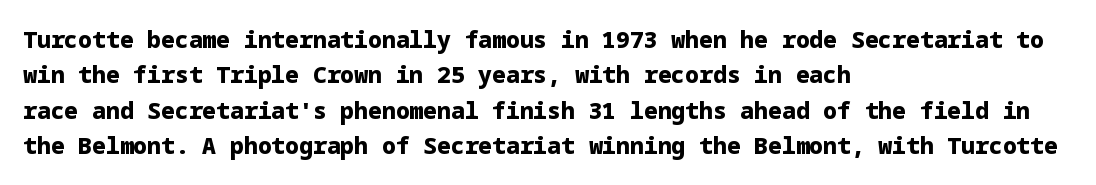
Q: Is the text bold? A: Yes.
Q: Is the text italic (slanted)? A: No, it is upright.
Q: Is the text underlined? A: No.
Q: How is the paragraph aligned? A: Left-aligned.
Q: Is the spacing between letters normal or unusually wide? A: Normal.
Q: Is the spacing between lines tight, normal or loose? A: Normal.
